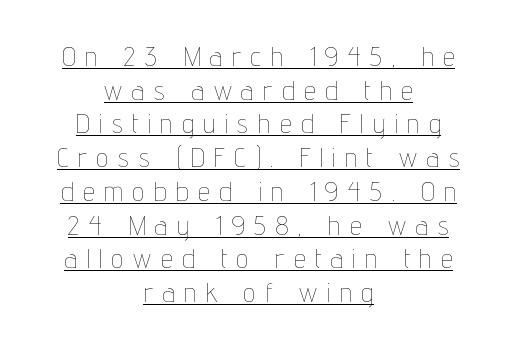
Q: Is the text bold? A: No.
Q: Is the text italic (slanted)? A: No, it is upright.
Q: Is the text underlined? A: Yes.
Q: How is the paragraph aligned? A: Centered.
Q: Is the spacing between letters normal or unusually wide? A: Unusually wide.
Q: Is the spacing between lines tight, normal or loose? A: Normal.
